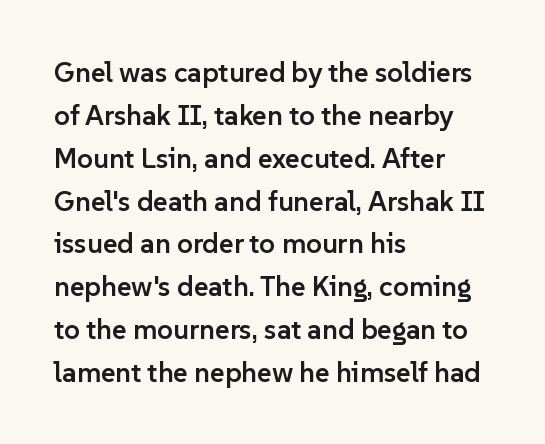
Typographically, this falls in the sans-serif category. The rendering keeps characters at their native spacing. Summary of weight: moderately heavy, a semibold. You can tell it's not italic because the verticals are truly vertical. A classic flush-left, rag-right setting is used for this passage.
